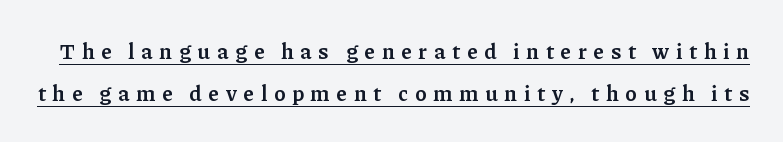
{"italic": "no", "bold": "semi", "underline": "yes", "line_spacing": "loose", "line_spacing_ratio": 1.9, "letter_spacing": "wide", "letter_spacing_em": 0.31, "glyph_px": 22}
